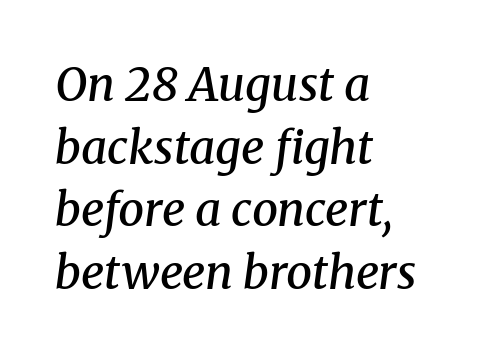
{"serif": "yes", "italic": "yes", "lean": "right", "slant_degrees": 8, "bold": "semi", "weight": "semibold", "width": "normal", "stroke_contrast": "medium", "x_height": "medium", "monospaced": "no", "underline": "no", "align": "left", "line_spacing": "normal", "line_spacing_ratio": 1.36, "letter_spacing": "normal", "letter_spacing_em": 0.0, "glyph_px": 46}
